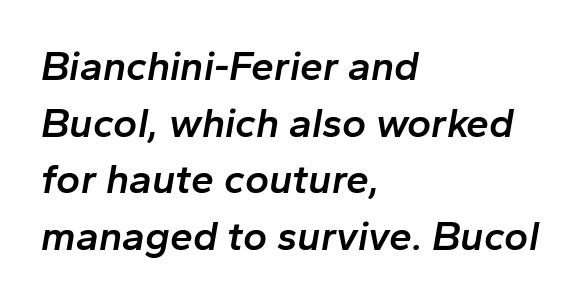
{"italic": "yes", "lean": "right", "slant_degrees": 10, "bold": "semi", "weight": "semibold", "width": "normal", "stroke_contrast": "low", "x_height": "medium", "monospaced": "no", "underline": "no", "align": "left", "line_spacing": "normal", "line_spacing_ratio": 1.38, "letter_spacing": "normal", "letter_spacing_em": 0.0, "glyph_px": 41}
